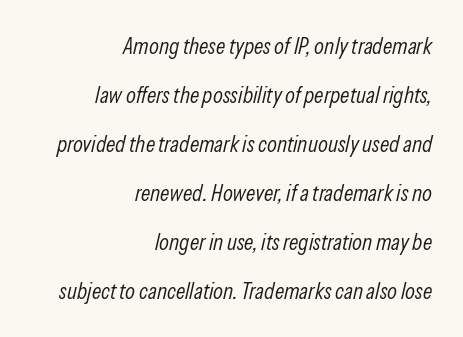
Q: Is the text bold? A: No.
Q: Is the text italic (slanted)? A: Yes, it leans right by about 13 degrees.
Q: Is the text underlined? A: No.
Q: How is the paragraph aligned? A: Right-aligned.
Q: Is the spacing between letters normal or unusually wide? A: Normal.
Q: Is the spacing between lines tight, normal or loose? A: Loose.
